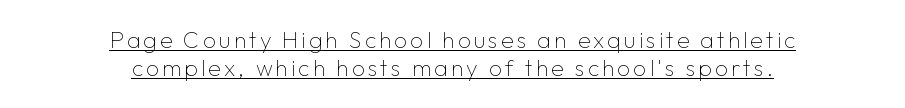
{"italic": "no", "bold": "no", "underline": "yes", "align": "center", "line_spacing_ratio": 1.23, "glyph_px": 23}
